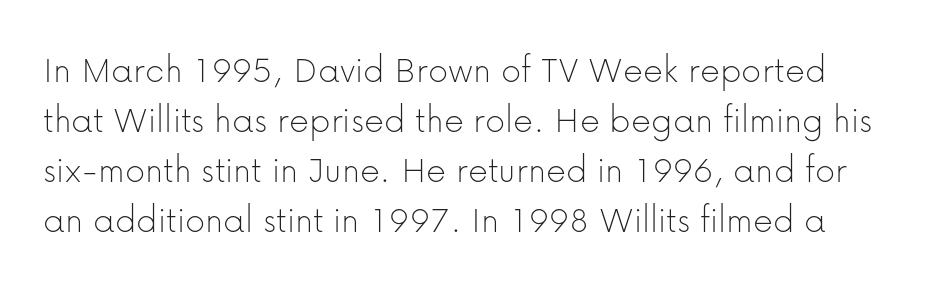
{"serif": "no", "italic": "no", "bold": "no", "weight": "thin", "width": "normal", "stroke_contrast": "low", "x_height": "medium", "monospaced": "no", "underline": "no", "line_spacing": "normal", "line_spacing_ratio": 1.28, "letter_spacing": "normal", "letter_spacing_em": 0.0, "glyph_px": 39}
